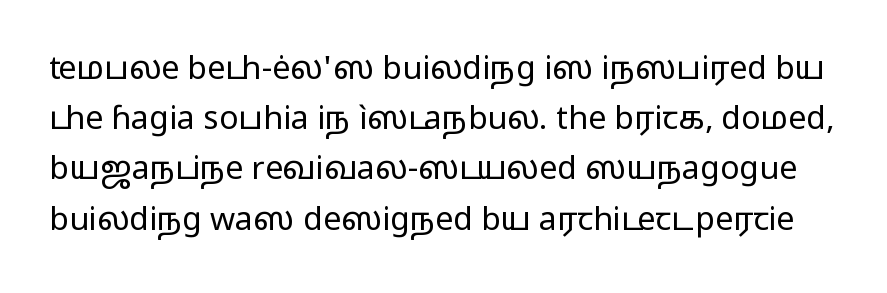
Q: Is the text bold? A: No.
Q: Is the text italic (slanted)? A: No, it is upright.
Q: Is the typeface a serif or a sans-serif typeface? A: Sans-serif.
Q: Is the text underlined? A: No.
Q: Is the spacing between letters normal or unusually wide? A: Normal.
Q: Is the spacing between lines tight, normal or loose? A: Normal.
Q: Width (condensed, normal, or wide)? A: Wide.
Q: Stroke contrast? A: Low.
Q: x-height? A: Medium.
Q: Monospaced? A: No.
